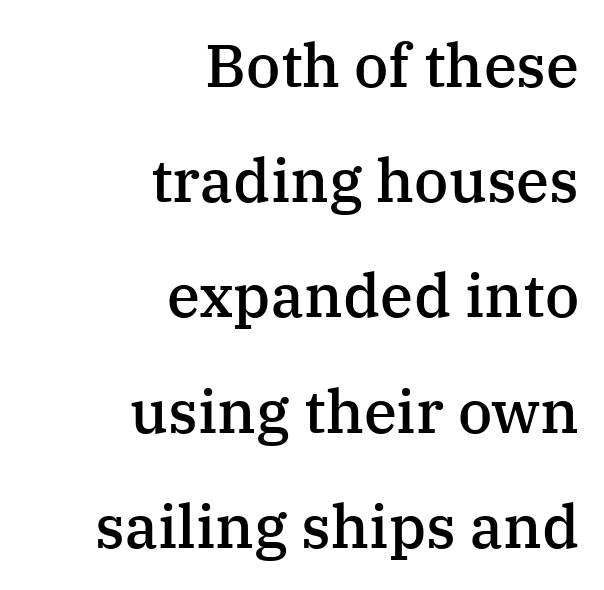
Varying glyph widths throughout — classic text-font behaviour. The setting favours the right margin, as signatures and pull-quotes sometimes do. Check the space under the baseline: it is left empty. The strokes are fattened partway — semibold, not bold.
